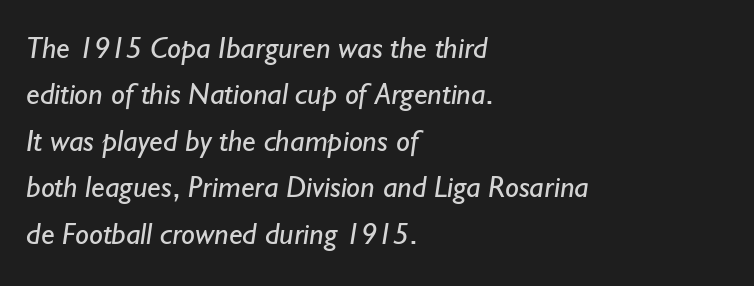
Q: Is the text bold? A: No.
Q: Is the typeface a serif or a sans-serif typeface? A: Sans-serif.
Q: Is the text underlined? A: No.
Q: How is the paragraph aligned? A: Left-aligned.
Q: Is the spacing between letters normal or unusually wide? A: Normal.
Q: Is the spacing between lines tight, normal or loose? A: Normal.
Q: Width (condensed, normal, or wide)? A: Normal.
Q: Stroke contrast? A: Low.
Q: x-height? A: Small.
Q: Monospaced? A: No.
